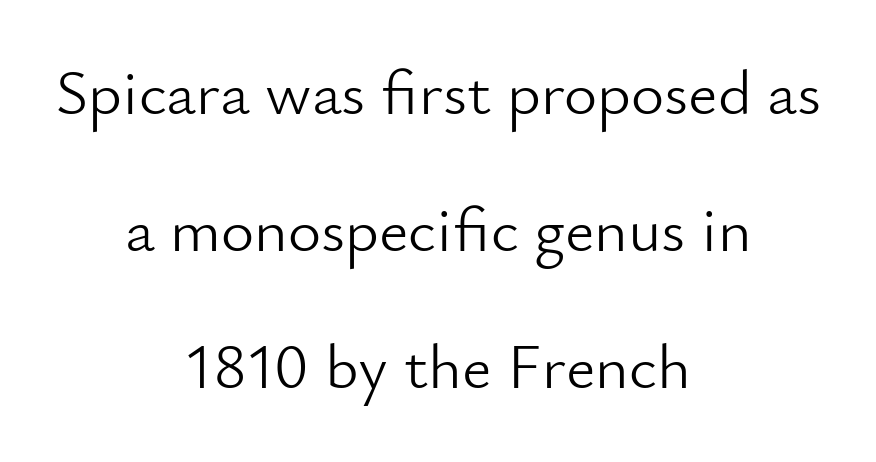
Letters rest on an invisible, unmarked baseline. The lines are spread far apart with generous leading. Here the designer chose a conventional face with non-uniform glyph widths. Every stem runs plumb, perpendicular to the baseline. The designer went with a sans here, leaving each stem footless. Weight class: somewhere from thin through regular.
